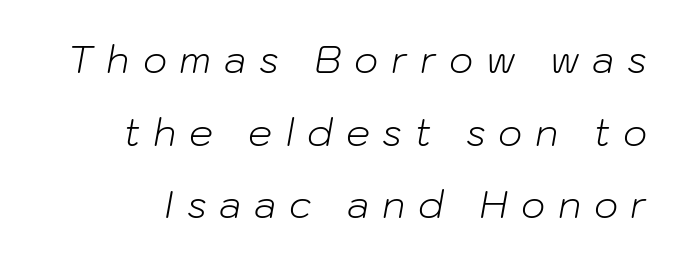
The image shows 38 px light type, italic (leaning right); set loose line spacing (1.91x), unusually wide letter spacing (+0.33 em), not underlined; low stroke contrast and a medium x-height.
